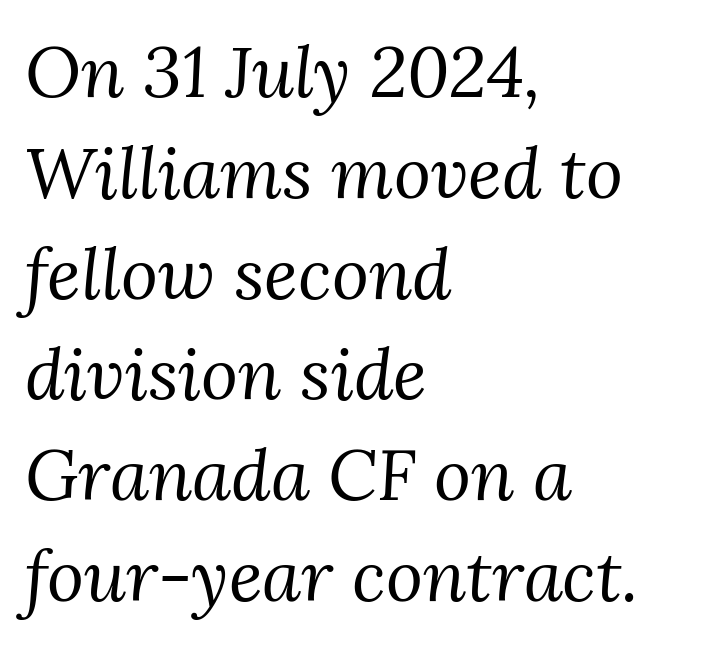
{"serif": "yes", "italic": "yes", "lean": "right", "slant_degrees": 3, "bold": "no", "weight": "regular", "width": "normal", "stroke_contrast": "medium", "x_height": "medium", "monospaced": "no", "underline": "no", "align": "left", "line_spacing": "normal", "line_spacing_ratio": 1.42, "letter_spacing": "normal", "letter_spacing_em": 0.0, "glyph_px": 71}
